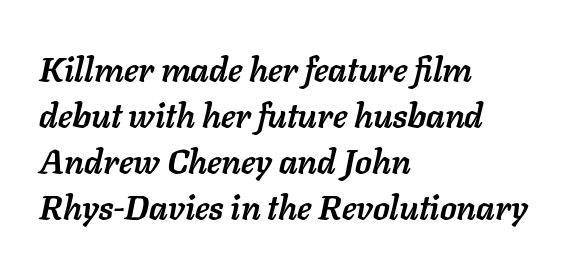
The image shows 34 px semibold type, italic (leaning right); set left-aligned, normal line spacing (1.35x), normal letter spacing, not underlined; low stroke contrast and a medium x-height.
